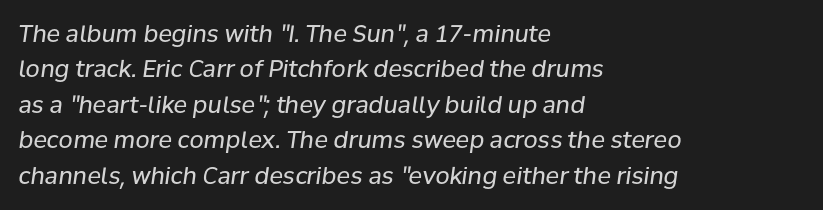
Caption: standard tracking, unaltered. No word sits above an underline. The ragged edge is on the right, which tells us the setting is flush left. Weight: not bold — regular or lighter. In terms of posture, this sample is oblique. Regular leading.
